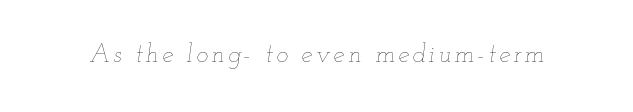
Bold? No — there's no thickening of the strokes. Check the space under the baseline: it is left empty. The font's italic variant was chosen for this text.
